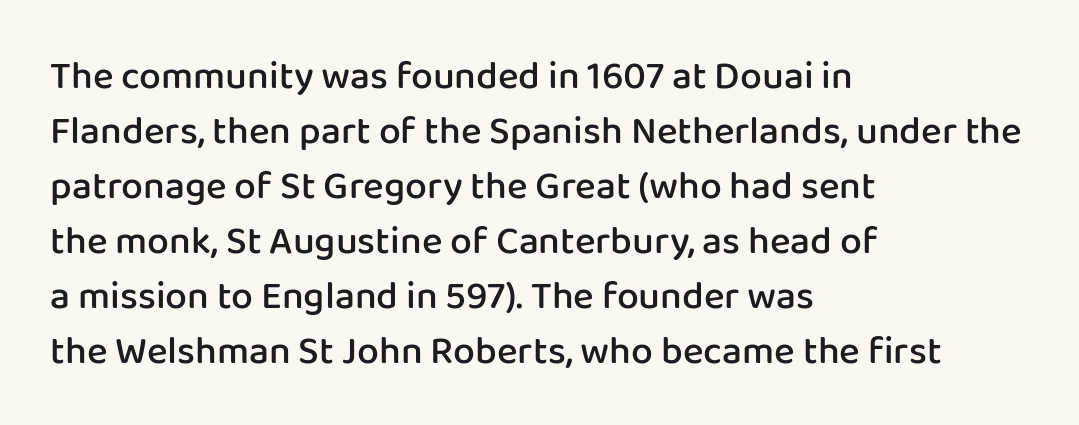
Type style note: lacks serifs. Tracking value appears to be zero — textbook default spacing. This is the regular roman posture of the typeface. Here the designer chose a conventional face with non-uniform glyph widths. Is there much room between lines? A standard amount, neither cramped nor airy. Every letter is mildly thick-stroked: semibold rather than bold.
